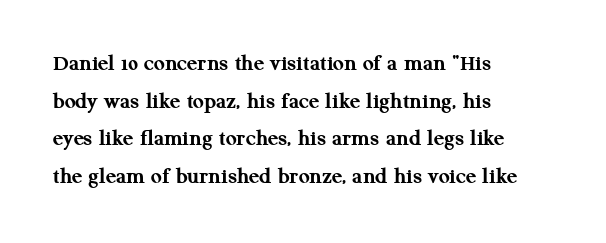
The image shows 24 px bold type, upright; set left-aligned, normal line spacing (1.57x), normal letter spacing, not underlined.
